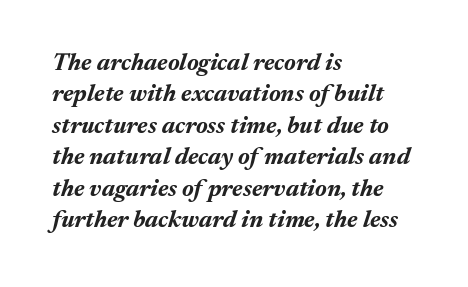
Q: Is the text bold? A: Yes.
Q: Is the text italic (slanted)? A: Yes, it leans right by about 17 degrees.
Q: Is the text underlined? A: No.
Q: How is the paragraph aligned? A: Left-aligned.
Q: Is the spacing between letters normal or unusually wide? A: Normal.
Q: Is the spacing between lines tight, normal or loose? A: Normal.
